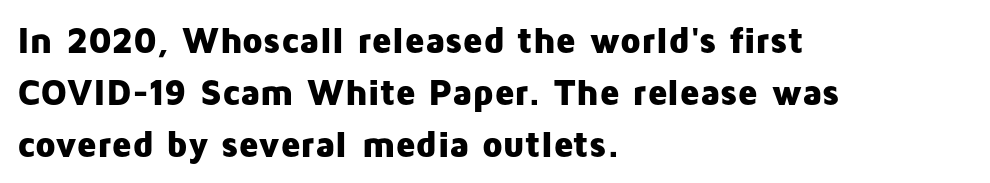
The space beneath each line is pristine and unruled. Horizontal bands of white between lines are of average thickness. Reading down the block, your eye returns to a fixed left position each line. Notice how the stems are strictly vertical — no italics here. Weight check: bold — yes, fully.
